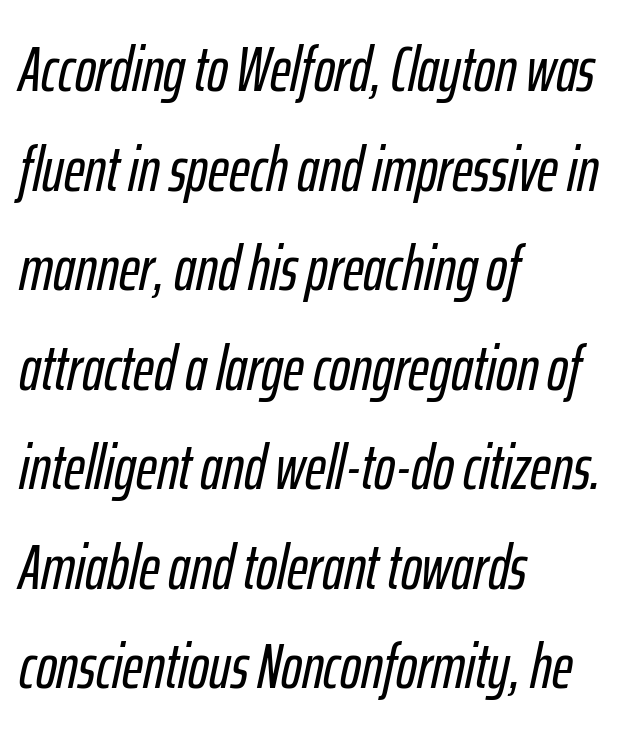
{"italic": "yes", "lean": "right", "slant_degrees": 12, "width": "condensed", "stroke_contrast": "low", "x_height": "medium", "monospaced": "no", "underline": "no", "align": "left", "line_spacing": "normal", "line_spacing_ratio": 1.58, "letter_spacing": "normal", "letter_spacing_em": 0.0, "glyph_px": 63}
